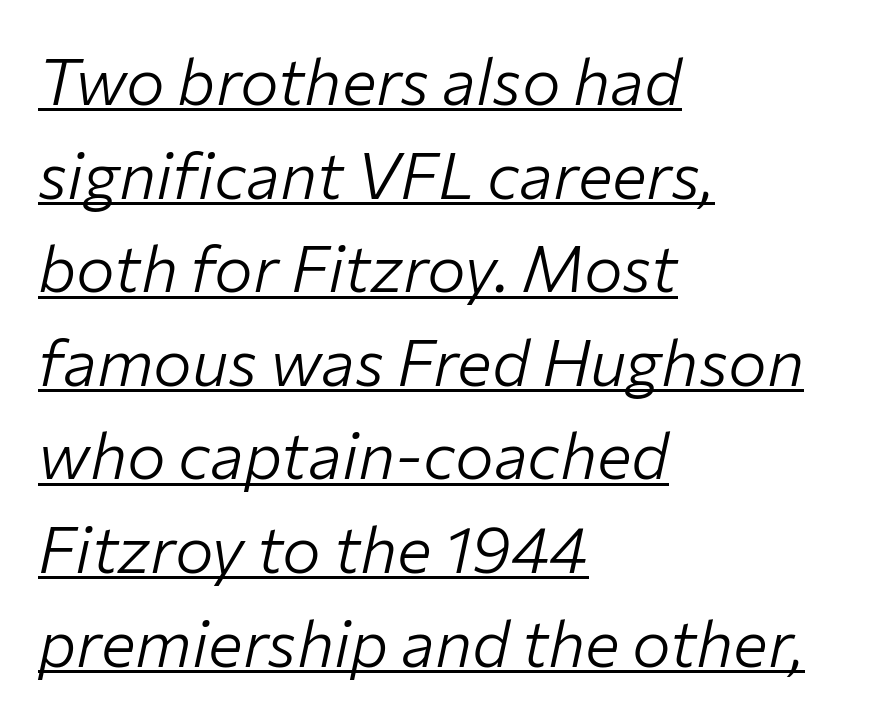
{"italic": "yes", "lean": "right", "slant_degrees": 12, "bold": "no", "weight": "light", "width": "normal", "stroke_contrast": "low", "x_height": "medium", "monospaced": "no", "underline": "yes", "align": "left", "line_spacing": "normal", "line_spacing_ratio": 1.44, "letter_spacing": "normal", "letter_spacing_em": 0.0, "glyph_px": 65}
